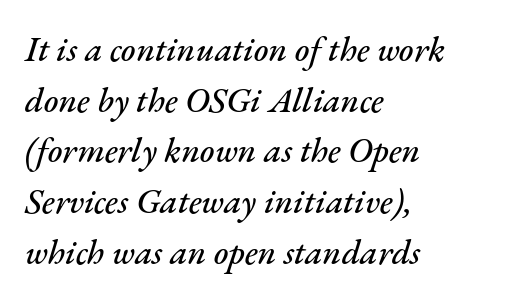
Q: Is the text italic (slanted)? A: Yes, it leans right by about 17 degrees.
Q: Is the text underlined? A: No.
Q: How is the paragraph aligned? A: Left-aligned.
Q: Is the spacing between letters normal or unusually wide? A: Normal.
Q: Is the spacing between lines tight, normal or loose? A: Normal.
Q: Width (condensed, normal, or wide)? A: Normal.
Q: Stroke contrast? A: Medium.
Q: x-height? A: Small.
Q: Monospaced? A: No.
